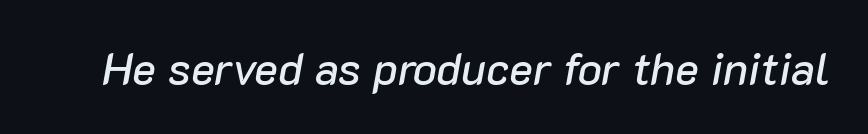
The face used here has a pronounced slope to its letters. A typesetter would call this proportional, since set widths differ per character. A bare baseline throughout the passage. Observe the ordinary spacing: letters are neighbours, not strangers.
